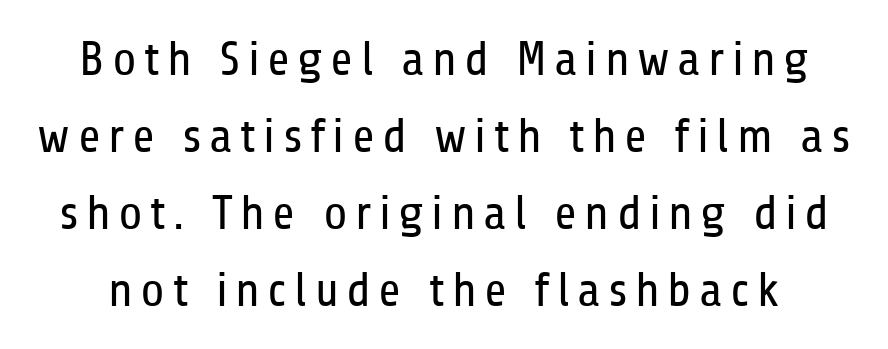
A typesetter would label this face a sans. Students, observe: this is what conventionally led text looks like. Just letters on the line, the space beneath them empty. The characters are drawn with everyday or finer stroke widths. The letters advance in unequal steps, a hallmark of proportional type. This sample uses an upright cut, with every glyph sitting square on the baseline.
